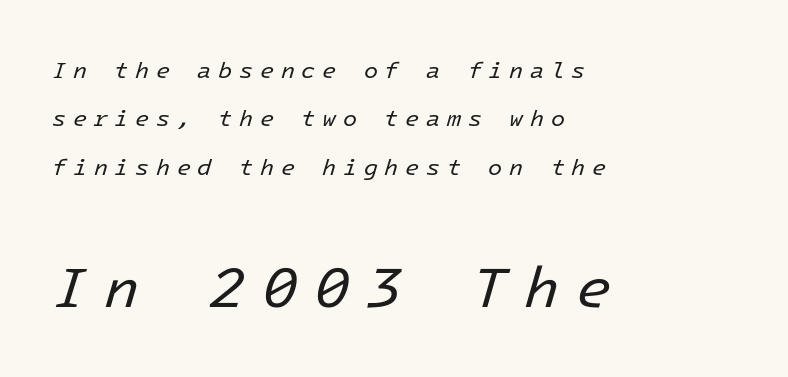
Q: Is the text bold? A: No.
Q: Is the text italic (slanted)? A: Yes, it leans right by about 16 degrees.
Q: Is the text underlined? A: No.
Q: How is the paragraph aligned? A: Left-aligned.
Q: Is the spacing between letters normal or unusually wide? A: Unusually wide.
Q: Is the spacing between lines tight, normal or loose? A: Loose.
Q: Which block of text is set in a larger size, the first (top) or the second (bottom)? A: The second (bottom) one.
Q: Width (condensed, normal, or wide)? A: Normal.
Q: Stroke contrast? A: Low.
Q: x-height? A: Medium.
